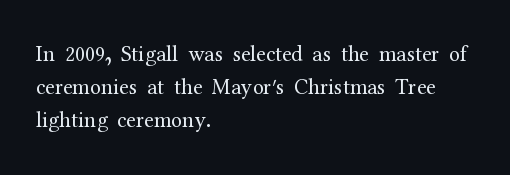
In terms of leading, this rendering sits right in the middle. Quick note: not italic, upright. Stems here are at most as thick as an everyday book face. Letter spacing: default.
